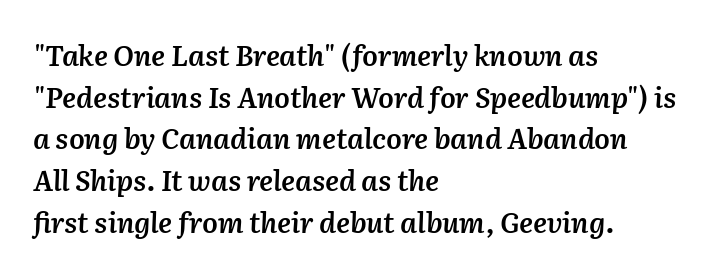
{"italic": "yes", "lean": "right", "slant_degrees": 2, "bold": "semi", "weight": "semibold", "width": "normal", "stroke_contrast": "medium", "x_height": "medium", "monospaced": "no", "underline": "no", "align": "left", "line_spacing": "normal", "line_spacing_ratio": 1.49, "letter_spacing": "normal", "letter_spacing_em": 0.0, "glyph_px": 28}
